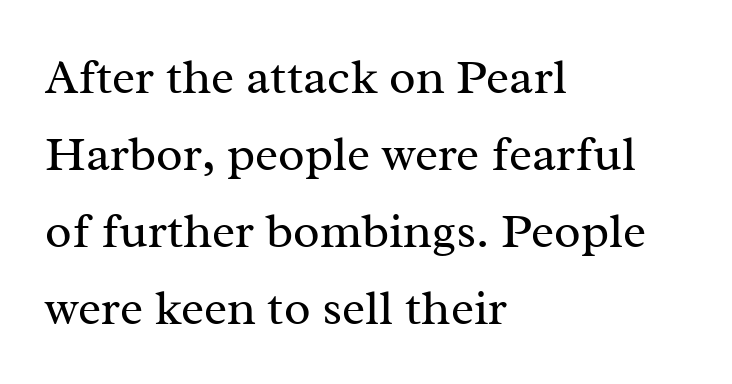
The image shows 49 px regular-weight serif type, upright; set left-aligned, normal line spacing (1.57x), normal letter spacing, not underlined; medium stroke contrast and a medium x-height.
